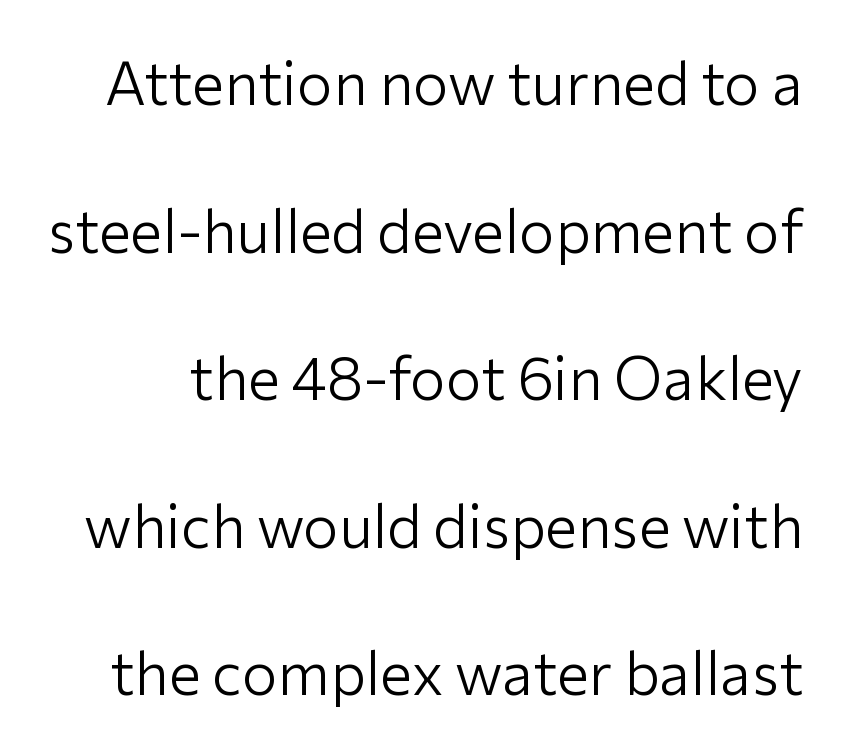
Q: Is the text bold? A: No.
Q: Is the text italic (slanted)? A: No, it is upright.
Q: Is the typeface a serif or a sans-serif typeface? A: Sans-serif.
Q: Is the text underlined? A: No.
Q: Is the spacing between letters normal or unusually wide? A: Normal.
Q: Is the spacing between lines tight, normal or loose? A: Loose.
Q: Width (condensed, normal, or wide)? A: Normal.
Q: Stroke contrast? A: Low.
Q: x-height? A: Medium.
Q: Monospaced? A: No.
